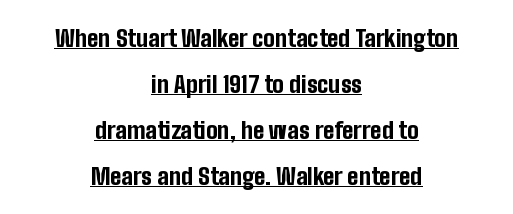
Q: Is the text bold? A: Yes.
Q: Is the text italic (slanted)? A: No, it is upright.
Q: Is the text underlined? A: Yes.
Q: How is the paragraph aligned? A: Centered.
Q: Is the spacing between letters normal or unusually wide? A: Normal.
Q: Is the spacing between lines tight, normal or loose? A: Loose.
